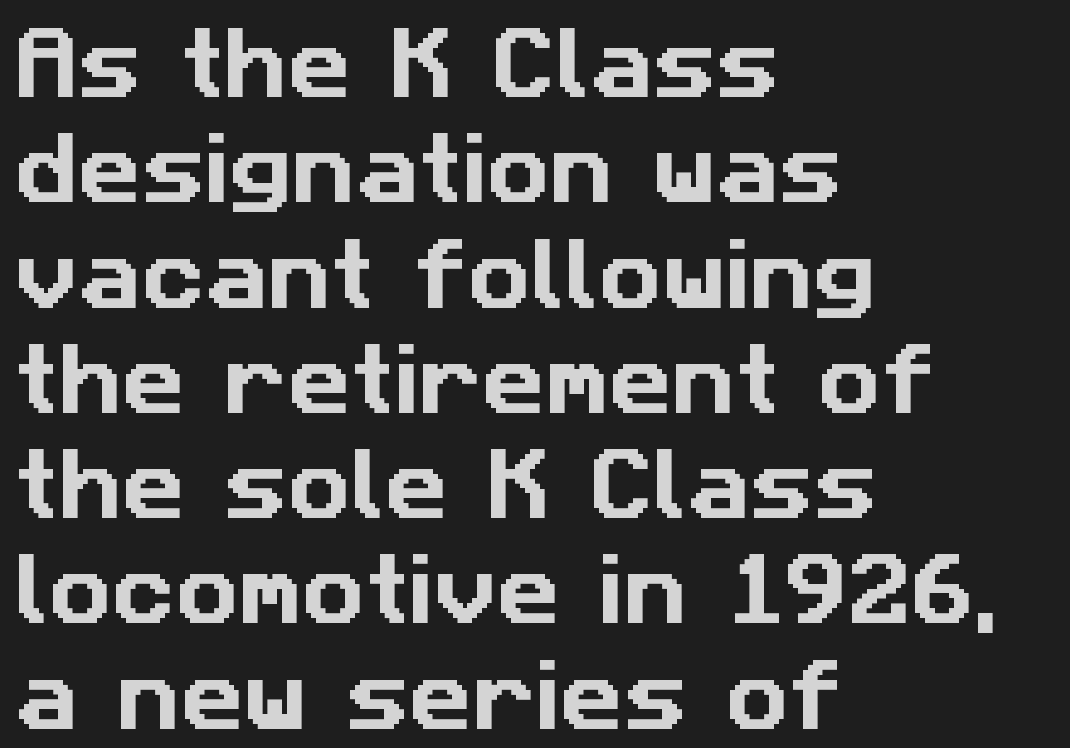
Q: Is the typeface a serif or a sans-serif typeface? A: Sans-serif.
Q: Is the text underlined? A: No.
Q: How is the paragraph aligned? A: Left-aligned.
Q: Is the spacing between letters normal or unusually wide? A: Normal.
Q: Is the spacing between lines tight, normal or loose? A: Normal.
Q: Width (condensed, normal, or wide)? A: Normal.
Q: Stroke contrast? A: Low.
Q: x-height? A: Medium.
Q: Monospaced? A: No.
